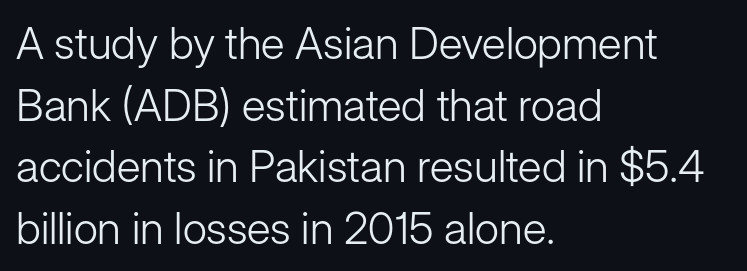
The image shows 44 px light sans-serif type, upright; set left-aligned, normal line spacing (1.4x), normal letter spacing, not underlined; low stroke contrast and a medium x-height.
